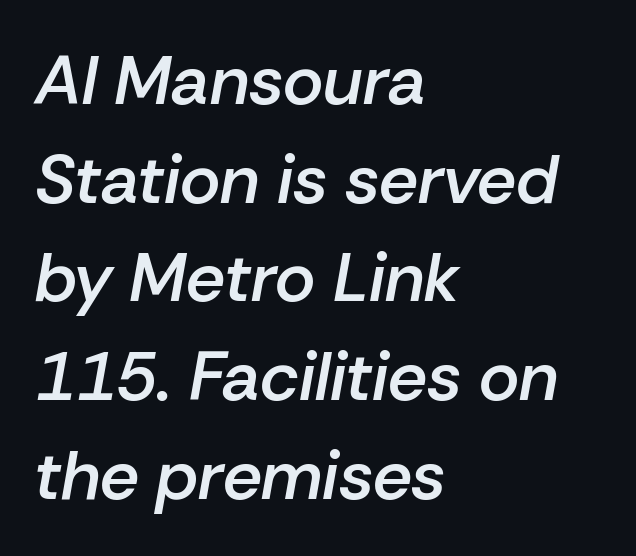
The image shows 69 px semibold type, italic (leaning right); set left-aligned, normal line spacing (1.43x), normal letter spacing, not underlined; low stroke contrast and a medium x-height.
